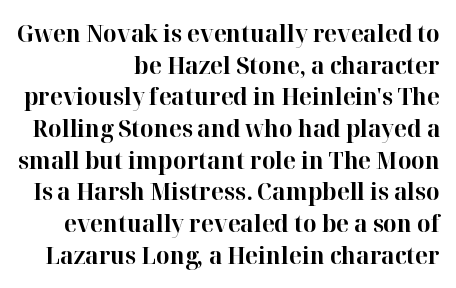
Q: Is the text bold? A: Yes.
Q: Is the text italic (slanted)? A: No, it is upright.
Q: Is the text underlined? A: No.
Q: How is the paragraph aligned? A: Right-aligned.
Q: Is the spacing between letters normal or unusually wide? A: Normal.
Q: Is the spacing between lines tight, normal or loose? A: Normal.
